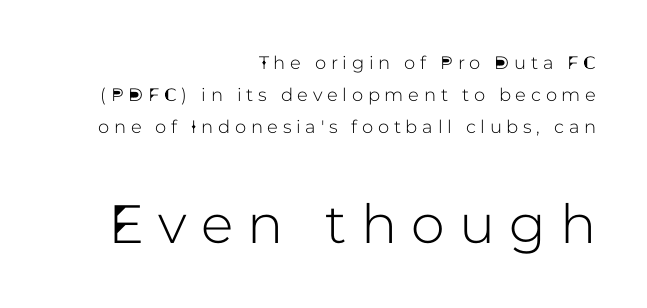
Tall strokes in this sample are plumb rather than angled. Scale increases going downward across the two blocks. Letterform terminals end flat and unadorned throughout the passage. Beneath every word, the page is bare.
